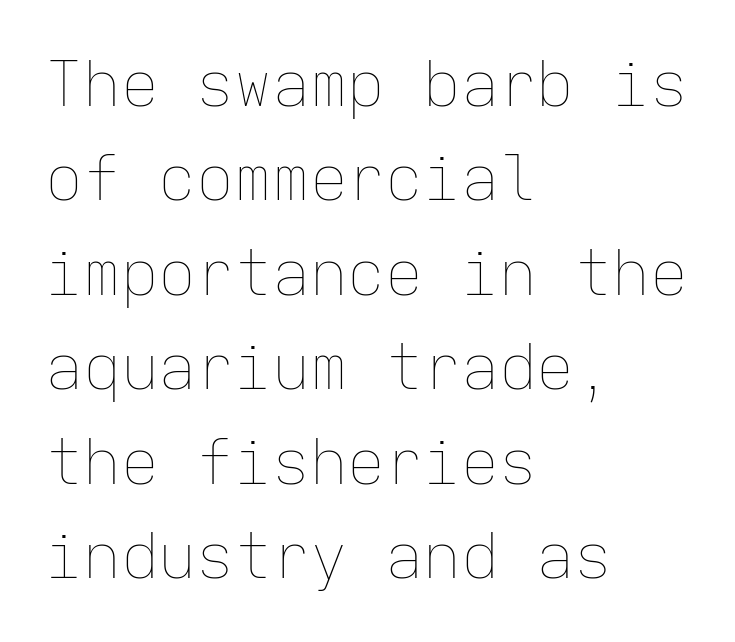
{"italic": "no", "bold": "no", "weight": "thin", "width": "normal", "stroke_contrast": "low", "x_height": "medium", "monospaced": "yes", "underline": "no", "align": "left", "line_spacing": "normal", "line_spacing_ratio": 1.5, "letter_spacing": "normal", "letter_spacing_em": 0.0, "glyph_px": 63}
